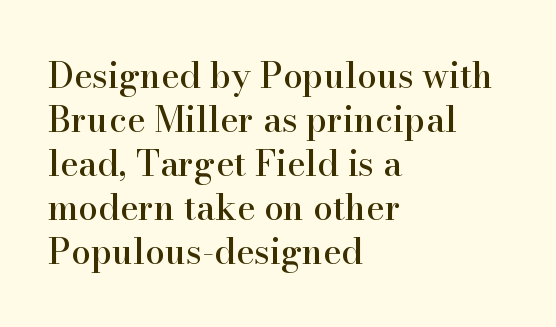
Q: Is the text italic (slanted)? A: No, it is upright.
Q: Is the typeface a serif or a sans-serif typeface? A: Serif.
Q: Is the text underlined? A: No.
Q: How is the paragraph aligned? A: Left-aligned.
Q: Is the spacing between letters normal or unusually wide? A: Normal.
Q: Is the spacing between lines tight, normal or loose? A: Normal.
Q: Width (condensed, normal, or wide)? A: Normal.
Q: Stroke contrast? A: High.
Q: x-height? A: Small.
Q: Monospaced? A: No.
